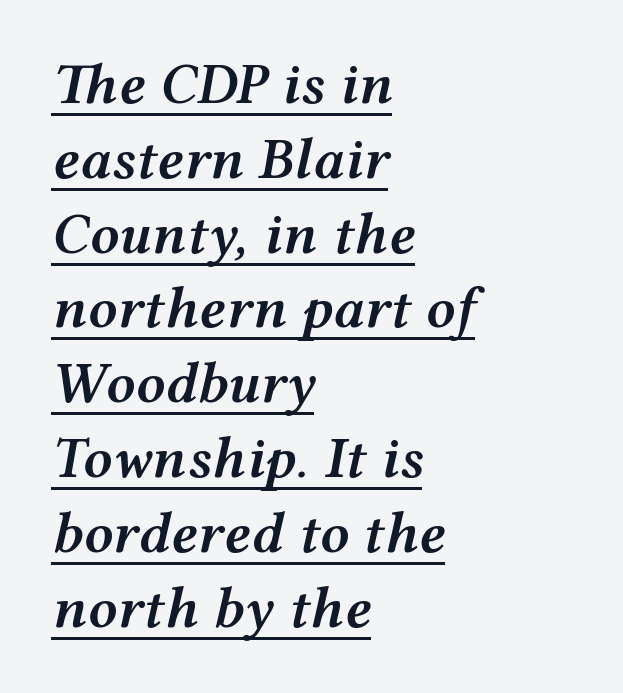
{"italic": "yes", "lean": "right", "slant_degrees": 12, "bold": "semi", "weight": "semibold", "width": "wide", "stroke_contrast": "medium", "x_height": "medium", "monospaced": "no", "underline": "yes", "align": "left", "line_spacing": "normal", "line_spacing_ratio": 1.29, "letter_spacing": "normal", "letter_spacing_em": 0.0, "glyph_px": 58}
